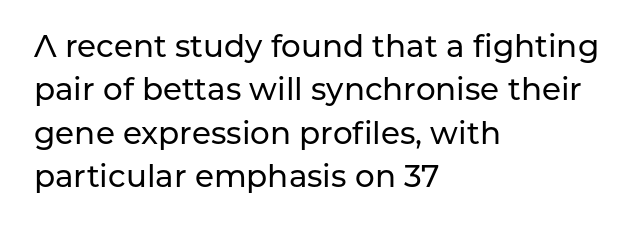
Q: Is the text italic (slanted)? A: No, it is upright.
Q: Is the typeface a serif or a sans-serif typeface? A: Sans-serif.
Q: Is the text underlined? A: No.
Q: How is the paragraph aligned? A: Left-aligned.
Q: Is the spacing between letters normal or unusually wide? A: Normal.
Q: Is the spacing between lines tight, normal or loose? A: Normal.
Q: Width (condensed, normal, or wide)? A: Normal.
Q: Stroke contrast? A: Low.
Q: x-height? A: Medium.
Q: Monospaced? A: No.
